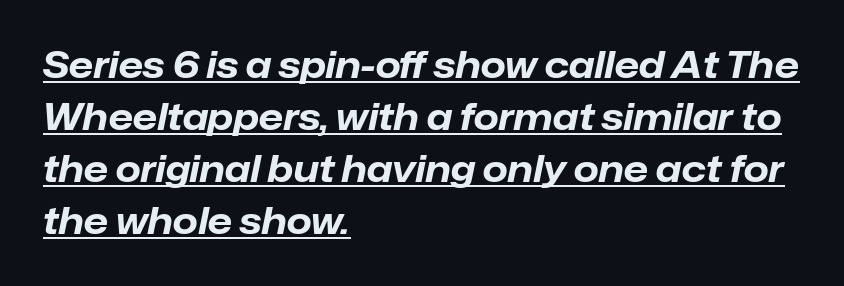
Q: Is the text bold? A: Yes.
Q: Is the text italic (slanted)? A: Yes, it leans right by about 12 degrees.
Q: Is the text underlined? A: Yes.
Q: How is the paragraph aligned? A: Left-aligned.
Q: Is the spacing between letters normal or unusually wide? A: Normal.
Q: Is the spacing between lines tight, normal or loose? A: Normal.
Q: Width (condensed, normal, or wide)? A: Normal.
Q: Stroke contrast? A: Low.
Q: x-height? A: Medium.
Q: Monospaced? A: No.
